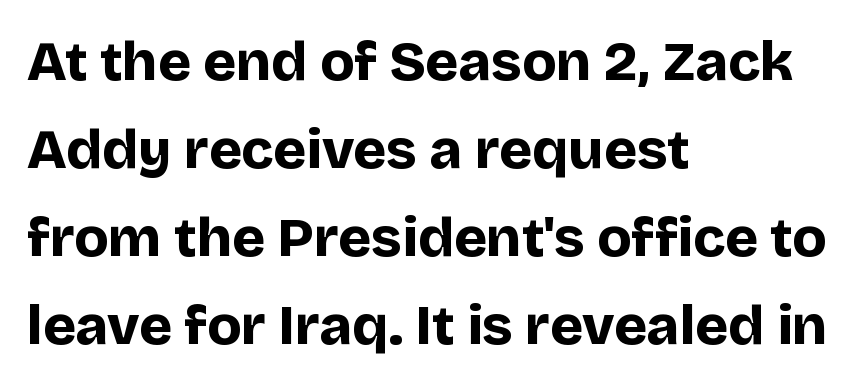
Q: Is the text bold? A: Yes.
Q: Is the text italic (slanted)? A: No, it is upright.
Q: Is the typeface a serif or a sans-serif typeface? A: Sans-serif.
Q: Is the text underlined? A: No.
Q: How is the paragraph aligned? A: Left-aligned.
Q: Is the spacing between letters normal or unusually wide? A: Normal.
Q: Is the spacing between lines tight, normal or loose? A: Normal.
Q: Width (condensed, normal, or wide)? A: Normal.
Q: Stroke contrast? A: Low.
Q: x-height? A: Large.
Q: Monospaced? A: No.
